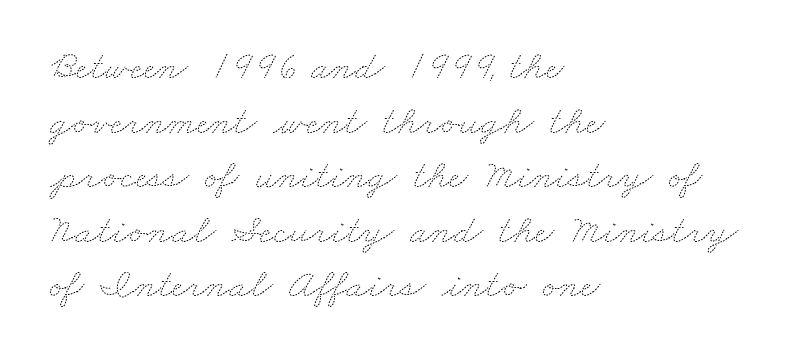
The image shows 41 px thin, wide type; set left-aligned, normal line spacing (1.33x), normal letter spacing, not underlined; medium stroke contrast and a small x-height.
